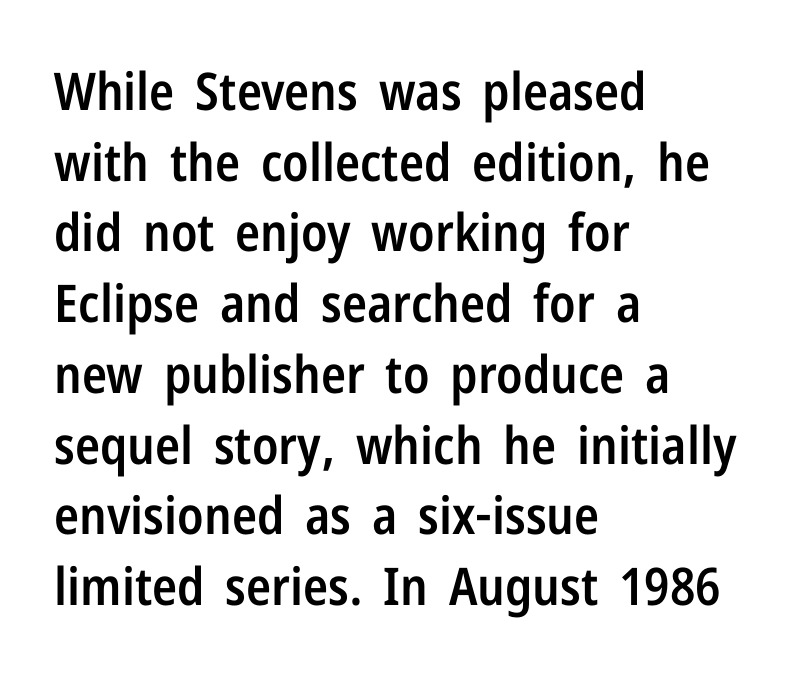
Q: Is the text bold? A: Semi-bold.
Q: Is the text italic (slanted)? A: No, it is upright.
Q: Is the typeface a serif or a sans-serif typeface? A: Sans-serif.
Q: Is the text underlined? A: No.
Q: How is the paragraph aligned? A: Left-aligned.
Q: Is the spacing between letters normal or unusually wide? A: Normal.
Q: Is the spacing between lines tight, normal or loose? A: Normal.
Q: Width (condensed, normal, or wide)? A: Condensed.
Q: Stroke contrast? A: Low.
Q: x-height? A: Medium.
Q: Monospaced? A: No.
